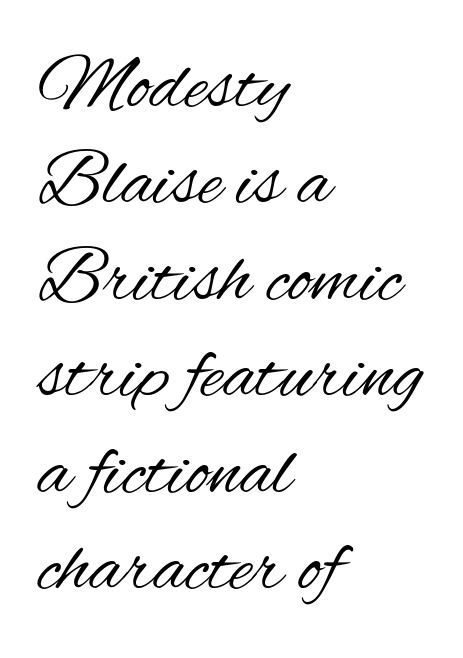
Ink coverage per letter is moderate at most. Grotesque or geometric, the face here clearly has no serifs. Compared with typical body copy, the letter spacing here is the same.
